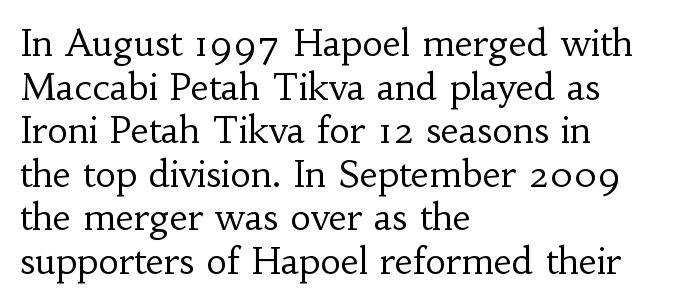
Words appear dense and cohesive because spacing is normal. Decoration check: the copy has no underline. Weight: not bold — regular or lighter. Line beginnings align vertically; line endings do not.
